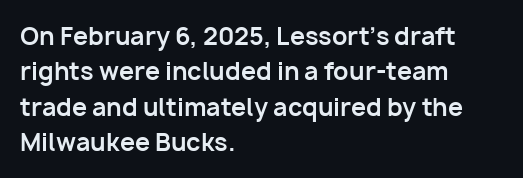
The baseline area is clear. Rendered with straight, roman letterforms. The face used here has the dense, thick strokes of a bold. One-word summary of the alignment: left.
